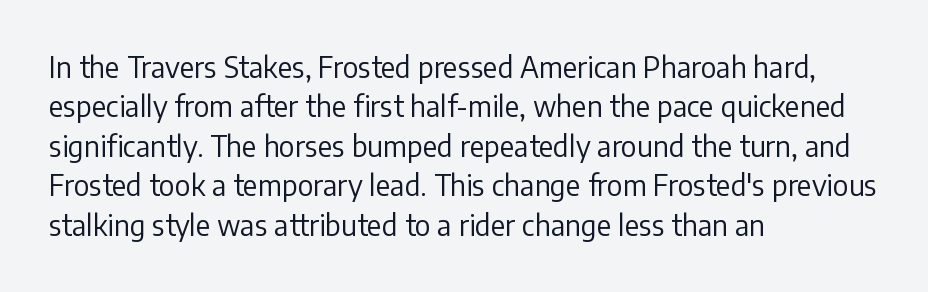
The image shows 28 px regular-weight sans-serif type, upright; set left-aligned, normal line spacing (1.41x), normal letter spacing, not underlined; low stroke contrast and a medium x-height.
